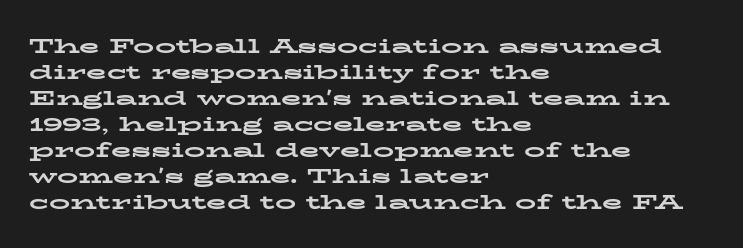
Q: Is the text bold? A: Yes.
Q: Is the text italic (slanted)? A: No, it is upright.
Q: Is the text underlined? A: No.
Q: How is the paragraph aligned? A: Left-aligned.
Q: Is the spacing between letters normal or unusually wide? A: Normal.
